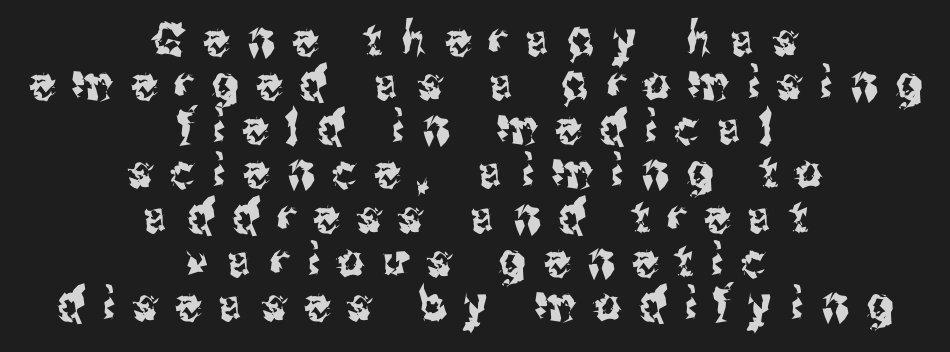
The image shows 46 px condensed sans-serif type, upright; set centered, tight line spacing (0.96x), unusually wide letter spacing (+0.4 em), not underlined; medium stroke contrast and a medium x-height.
